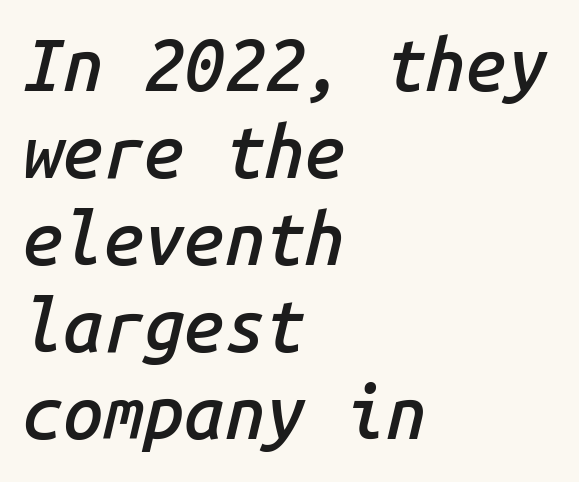
The typography opts for an oblique posture over an upright one. The rag falls on the right side of this text block. The characters look somewhat weighty, a semibold short of true bold. Nobody touched the tracking dial on this one. The space beneath each line is pristine and unruled.
